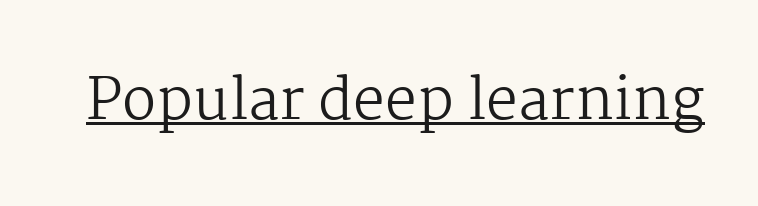
The image shows 57 px regular-weight serif type, upright; set normal letter spacing, underlined; medium stroke contrast and a medium x-height.
